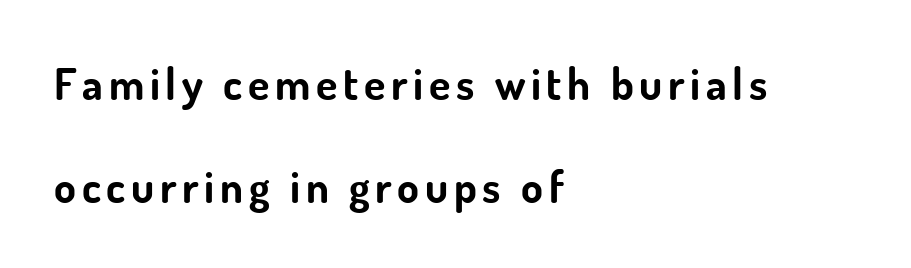
Descenders hang freely into open space. Does the type have serifs? No, each stem ends abruptly. The passage shown is emphatically bold. The paragraph shown leans on its left margin. The passage shown is typed in a proportional face where columns would drift. Successive baselines arrive slowly, with a big drop between each.
